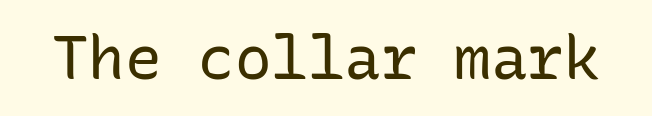
{"serif": "no", "italic": "no", "bold": "no", "weight": "regular", "width": "normal", "stroke_contrast": "low", "x_height": "medium", "monospaced": "yes", "underline": "no", "letter_spacing": "normal", "letter_spacing_em": 0.0, "glyph_px": 61}
